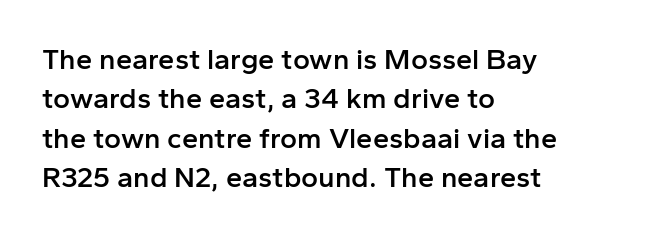
Q: Is the text bold? A: Semi-bold.
Q: Is the text italic (slanted)? A: No, it is upright.
Q: Is the typeface a serif or a sans-serif typeface? A: Sans-serif.
Q: Is the text underlined? A: No.
Q: How is the paragraph aligned? A: Left-aligned.
Q: Is the spacing between letters normal or unusually wide? A: Normal.
Q: Is the spacing between lines tight, normal or loose? A: Normal.
Q: Width (condensed, normal, or wide)? A: Normal.
Q: Stroke contrast? A: Low.
Q: x-height? A: Medium.
Q: Monospaced? A: No.
